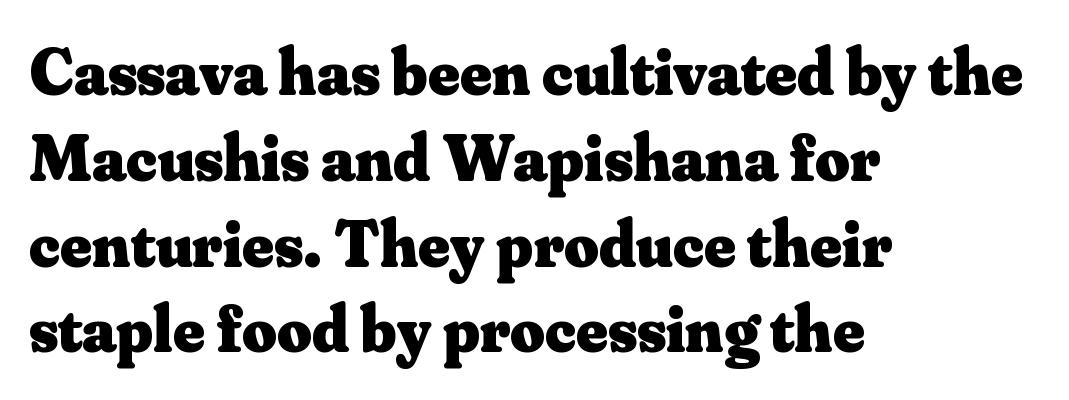
Bare-footed words on every line. Is this a sans? No — the strokes have serifs. The letters advance in unequal steps, a hallmark of proportional type. The type sits square on the baseline with zero lean.
